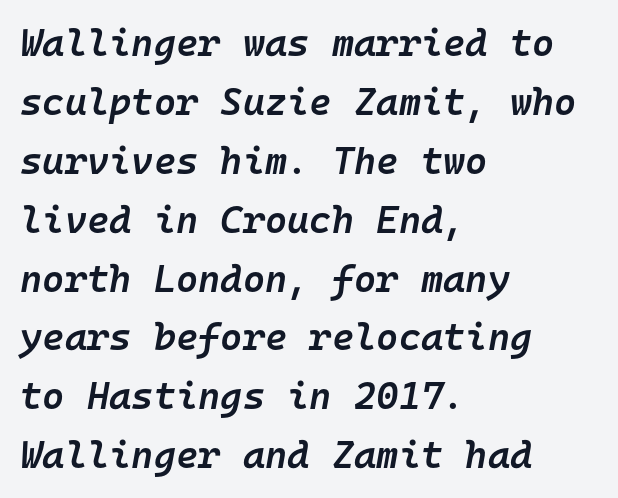
{"italic": "yes", "lean": "right", "slant_degrees": 10, "bold": "semi", "weight": "semibold", "width": "normal", "stroke_contrast": "low", "x_height": "medium", "monospaced": "yes", "underline": "no", "align": "left", "line_spacing": "normal", "line_spacing_ratio": 1.55, "letter_spacing": "normal", "letter_spacing_em": 0.0, "glyph_px": 38}
